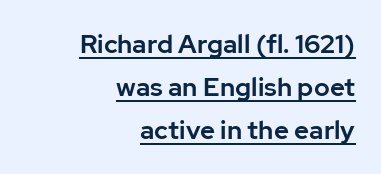
{"italic": "no", "underline": "yes", "align": "right", "line_spacing": "normal", "line_spacing_ratio": 1.66, "letter_spacing": "normal", "letter_spacing_em": 0.0, "glyph_px": 26}
